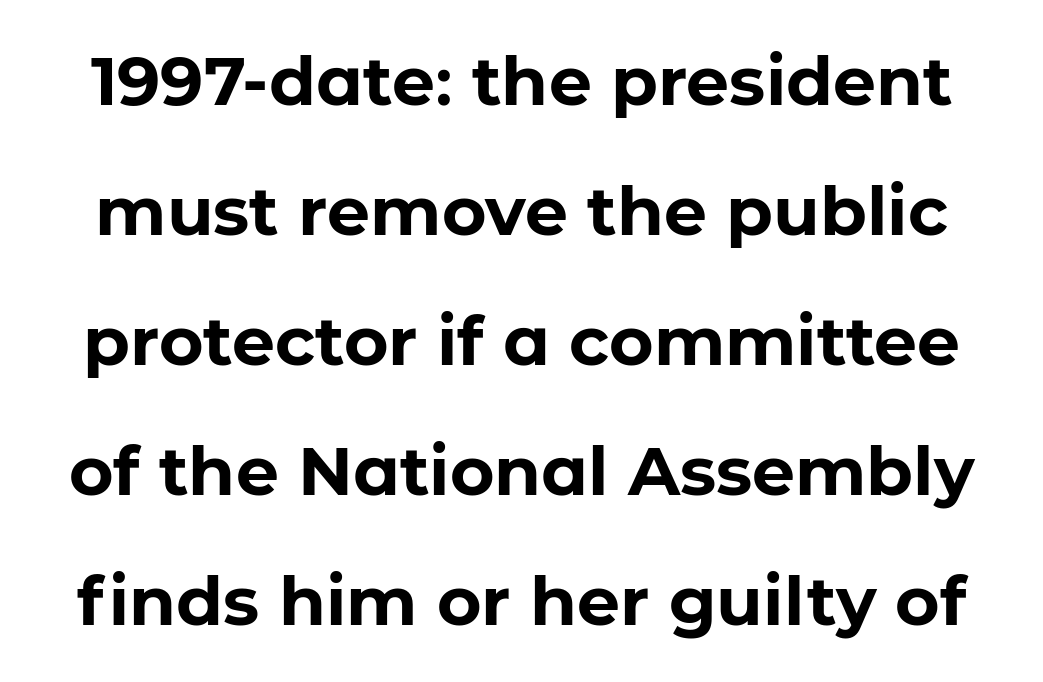
Q: Is the text bold? A: Yes.
Q: Is the text italic (slanted)? A: No, it is upright.
Q: Is the typeface a serif or a sans-serif typeface? A: Sans-serif.
Q: Is the text underlined? A: No.
Q: Is the spacing between letters normal or unusually wide? A: Normal.
Q: Is the spacing between lines tight, normal or loose? A: Loose.
Q: Width (condensed, normal, or wide)? A: Normal.
Q: Stroke contrast? A: Low.
Q: x-height? A: Medium.
Q: Monospaced? A: No.
